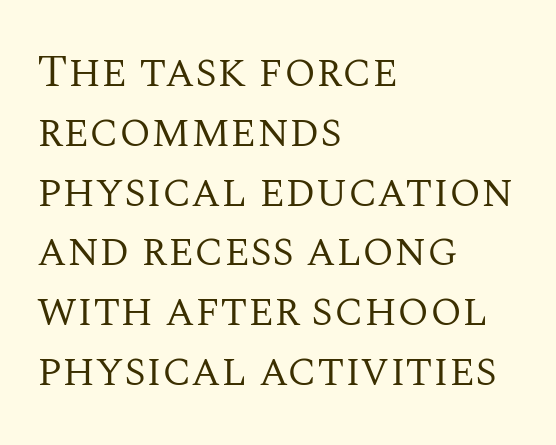
You could call the tracking neutral — neither tight nor loose. Look at the bottom of the vertical strokes: they flare into serifs here. The string is rendered with underlining switched off. Is there much room between lines? A standard amount, neither cramped nor airy. This sample has the flowing, uneven cadence of proportional lettering.
